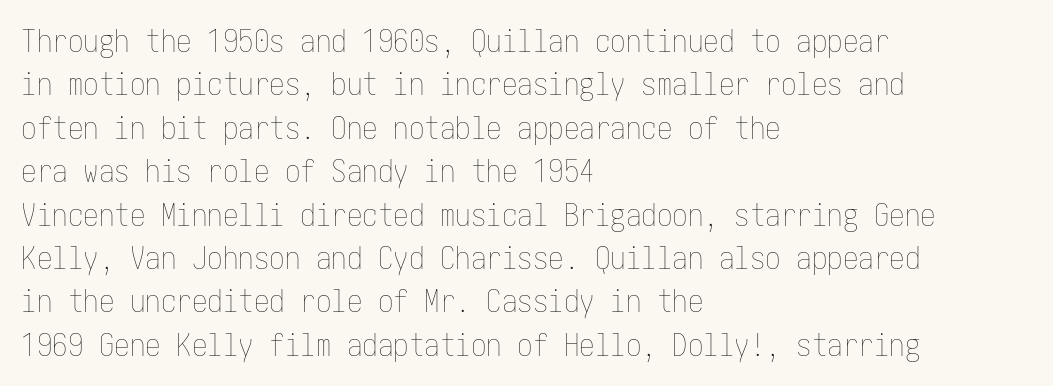
Type without underlining. The rows are spaced the way most documents space them. On a weight scale, this lands at 450 or below. Compared with typical body copy, the letter spacing here is the same. Which margin do the lines hug? The left one — the right edge is uneven. The letters stand straight up with perfectly vertical stems.
